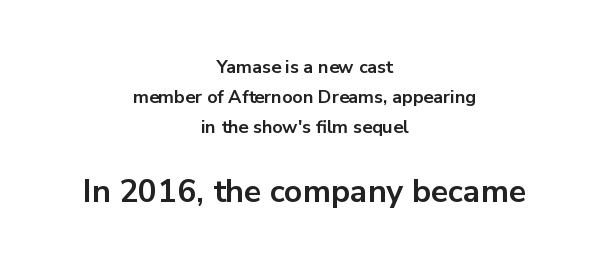
{"serif": "no", "italic": "no", "bold": "yes", "weight": "bold", "width": "normal", "stroke_contrast": "low", "x_height": "medium", "monospaced": "no", "underline": "no", "align": "center", "line_spacing": "normal", "line_spacing_ratio": 1.66, "letter_spacing": "normal", "letter_spacing_em": 0.0, "larger_block": "second", "size_ratio": 1.78, "glyph_px": 32}
